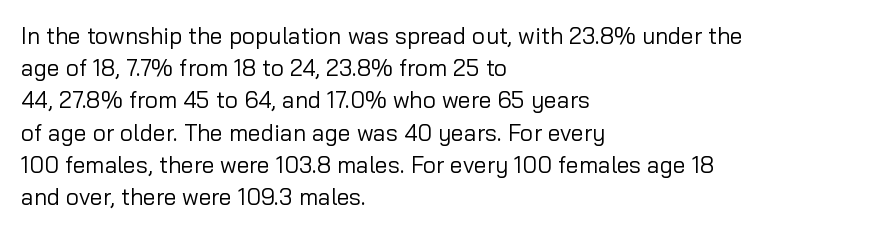
Regarding leading, the lines here are spaced in the standard way. The setting favours the left margin, as ordinary paragraphs usually do. The typeface has the unassuming heft of standard copy or less. The tracking reads as untouched default to a designer's eye. Type without underlining. Vertical strokes here are truly vertical.
